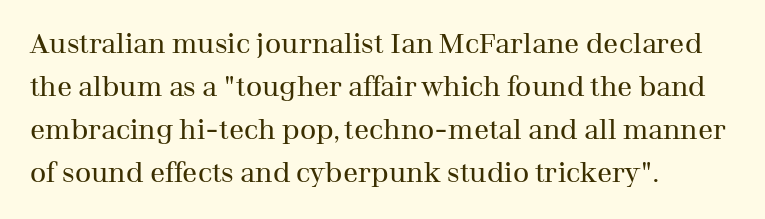
The image shows 28 px regular-weight serif type, upright; set left-aligned, normal line spacing (1.54x), normal letter spacing, not underlined; medium stroke contrast and a medium x-height.
